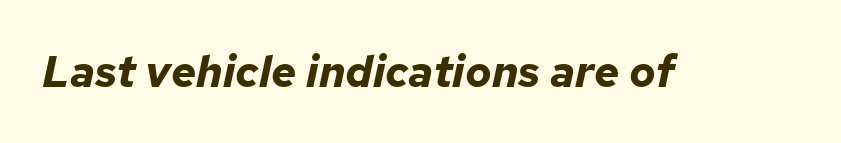
The image shows 44 px bold type, italic (leaning right); set normal letter spacing, not underlined; low stroke contrast and a medium x-height.
